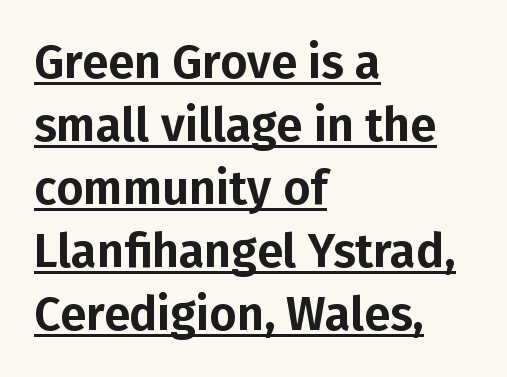
Students, observe the line beneath the letters — that is underlining. Summary of vertical rhythm: regular, with standard interline spacing. You could call the tracking neutral — neither tight nor loose. Note: no serifs on the glyphs. Rendered with straight, roman letterforms.
